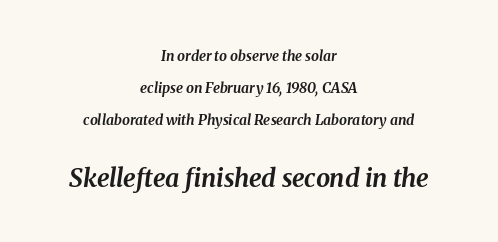
The composition opens small and finishes big. Bold? Absolutely — the strokes are thick and heavy. Spacing between characters is what you'd get straight out of the box. This sample is center-justified, so both line endings float freely. Beneath every word, the page is bare.
